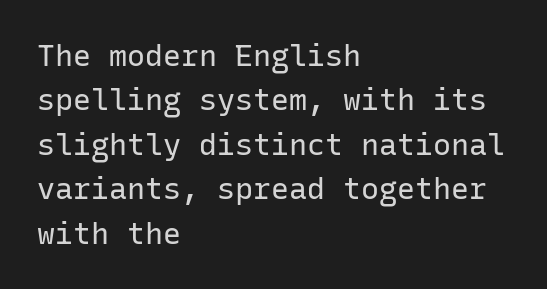
Each row of text sits above clean, open space. You could count columns in this text — the font is strictly monospaced. Is there much room between lines? A standard amount, neither cramped nor airy. Compared with a typical body face, this is equally light or lighter still.
